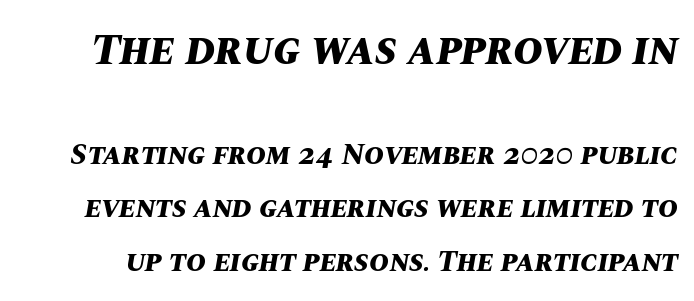
The designer gave the opening block more size than the closing block. The rendering keeps characters at their native spacing. The glyphs look as if they've been sheared to an angle. Do the characters align in a grid? No, the font is proportional. Underline: absent.
